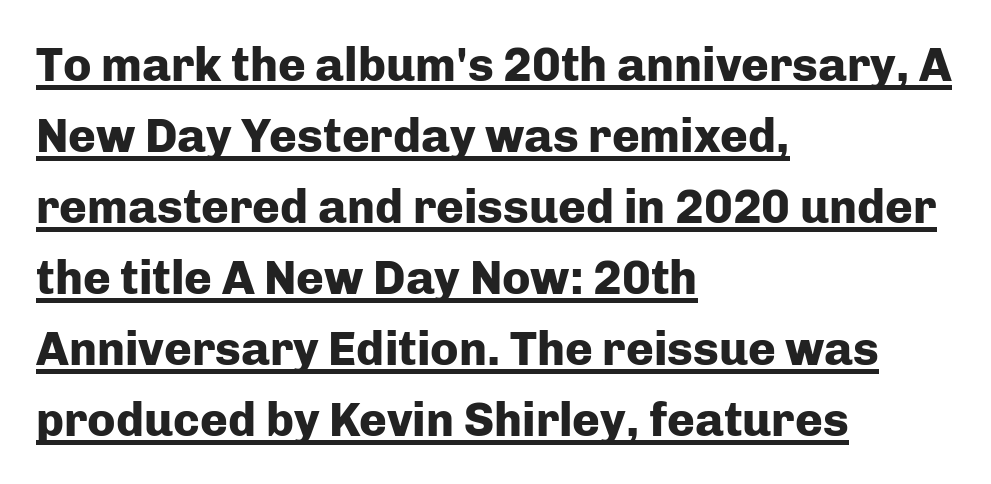
The image shows 47 px heavy sans-serif type, upright; set left-aligned, normal line spacing (1.51x), normal letter spacing, underlined; low stroke contrast and a medium x-height.
